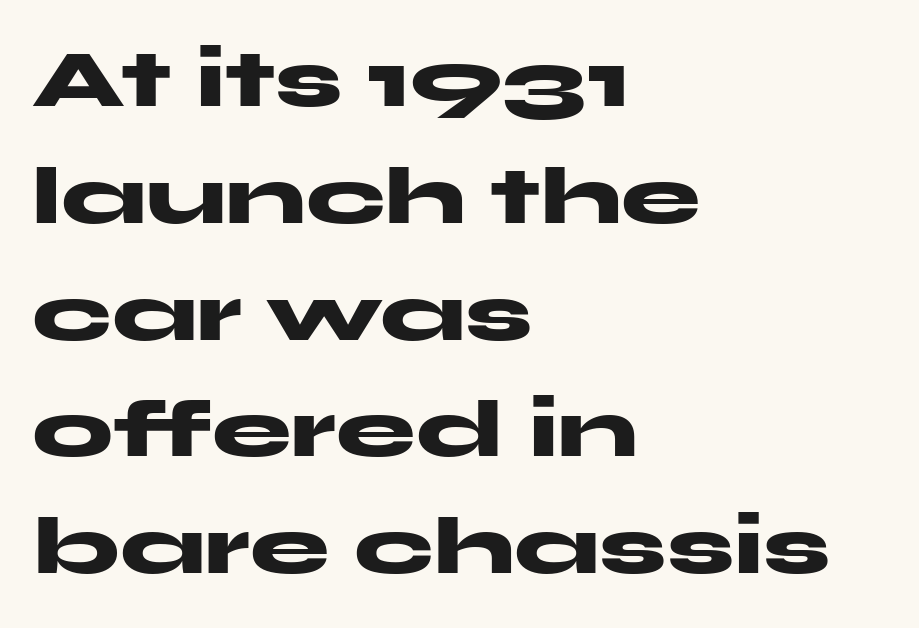
{"serif": "no", "italic": "no", "bold": "yes", "weight": "heavy", "width": "wide", "stroke_contrast": "medium", "x_height": "medium", "monospaced": "no", "underline": "no", "align": "left", "line_spacing": "normal", "line_spacing_ratio": 1.46, "letter_spacing": "normal", "letter_spacing_em": 0.0, "glyph_px": 80}
